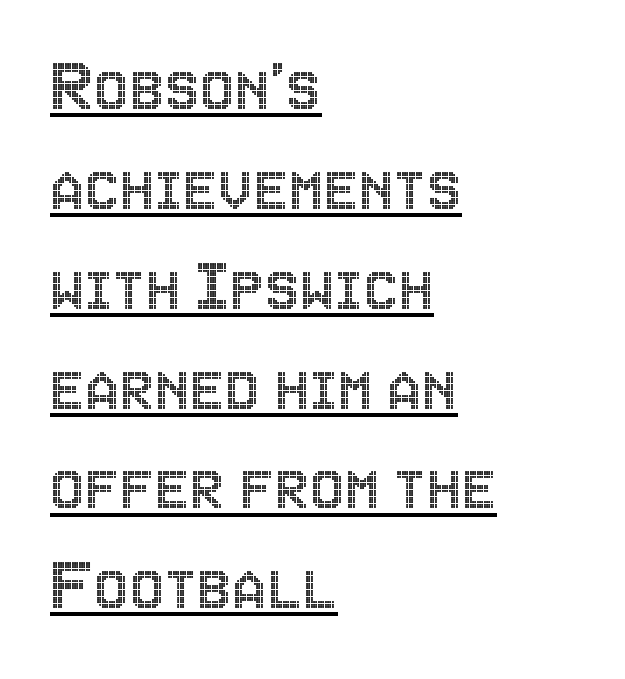
The image shows 78 px condensed type, upright; set left-aligned, normal line spacing (1.28x), normal letter spacing, underlined; a large x-height.
